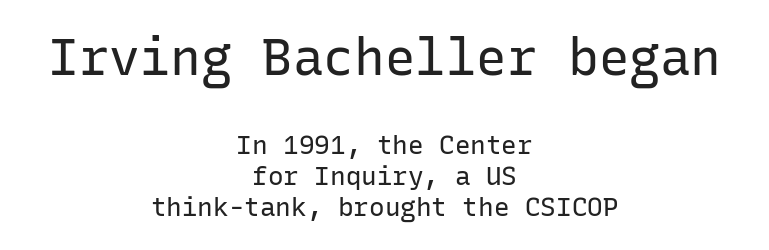
Q: Is the text bold? A: No.
Q: Is the text italic (slanted)? A: No, it is upright.
Q: Is the typeface a serif or a sans-serif typeface? A: Sans-serif.
Q: Is the text underlined? A: No.
Q: How is the paragraph aligned? A: Centered.
Q: Is the spacing between letters normal or unusually wide? A: Normal.
Q: Which block of text is set in a larger size, the first (top) or the second (bottom)? A: The first (top) one.
Q: Width (condensed, normal, or wide)? A: Normal.
Q: Stroke contrast? A: Low.
Q: x-height? A: Medium.
Q: Monospaced? A: Yes.
